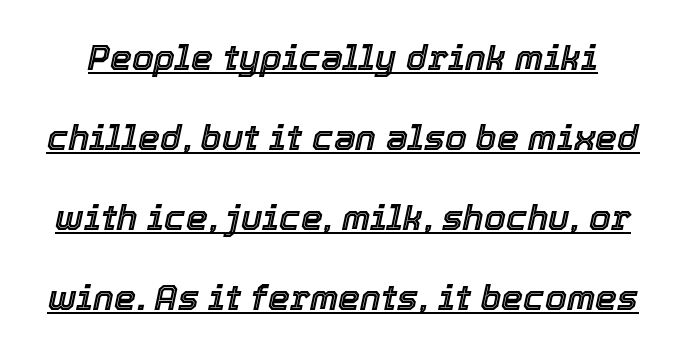
{"italic": "yes", "lean": "right", "slant_degrees": 12, "width": "normal", "x_height": "medium", "monospaced": "no", "underline": "yes", "line_spacing": "loose", "line_spacing_ratio": 2.29, "letter_spacing": "normal", "letter_spacing_em": 0.0, "glyph_px": 35}
